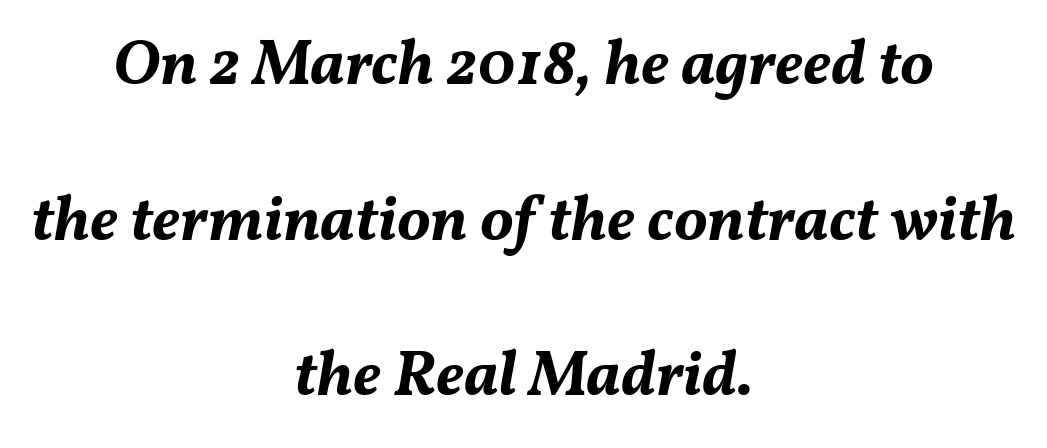
{"italic": "yes", "lean": "right", "slant_degrees": 11, "bold": "yes", "weight": "bold", "width": "normal", "stroke_contrast": "medium", "x_height": "medium", "monospaced": "no", "underline": "no", "align": "center", "line_spacing": "loose", "line_spacing_ratio": 2.47, "letter_spacing": "normal", "letter_spacing_em": 0.0, "glyph_px": 63}
